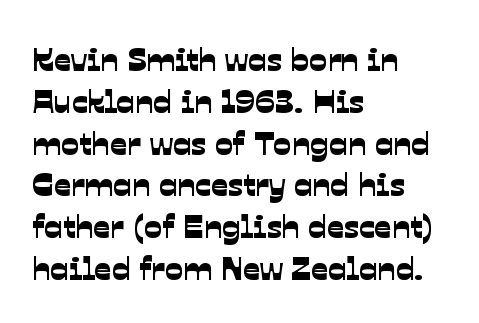
The image shows 34 px sans-serif type; set left-aligned, line spacing 1.23x, normal letter spacing, not underlined; low stroke contrast and a medium x-height.
